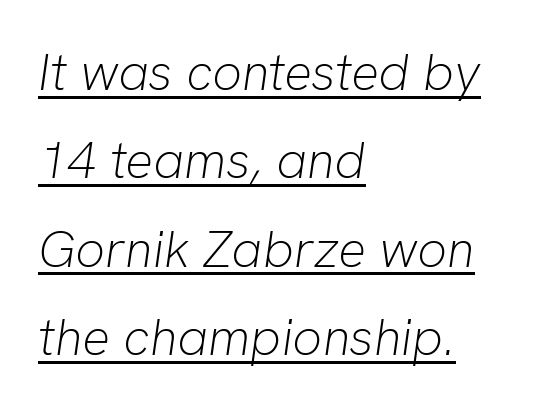
How are the letters spaced? Ordinarily, with no added tracking. The letters advance in unequal steps, a hallmark of proportional type. The paragraph has a hard left edge and a soft right edge. This rendering features underlined lettering.
